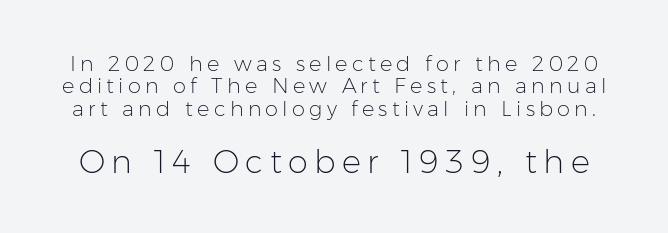
The image shows 32 px light sans-serif type, upright; set tight line spacing (1.06x), unusually wide letter spacing (+0.2 em), not underlined; the second (bottom) block is 1.52x larger; low stroke contrast and a medium x-height.
